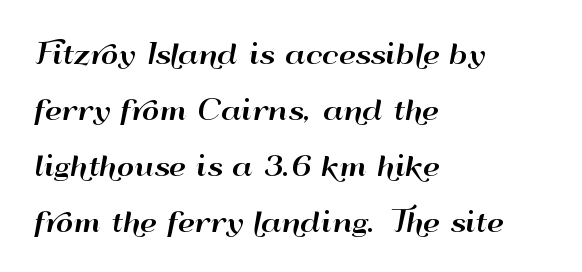
The image shows 27 px text type; set left-aligned, loose line spacing (2.07x), normal letter spacing, not underlined.
